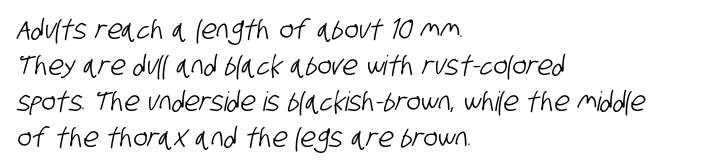
Nobody touched the tracking dial on this one. Which margin do the lines hug? The left one — the right edge is uneven. The passage shown is not underscored anywhere. Compared with typical paragraphs, the rows here are spaced about the same.
